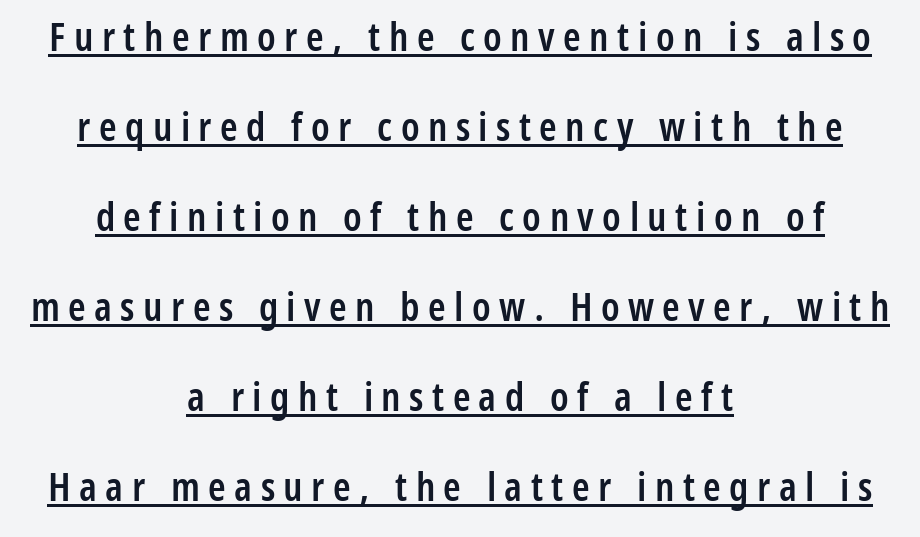
The image shows 40 px semibold, condensed sans-serif type, upright; set centered, loose line spacing (2.25x), unusually wide letter spacing (+0.21 em), underlined; low stroke contrast and a medium x-height.
